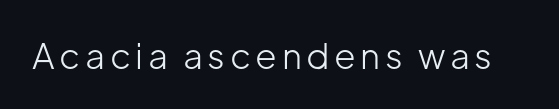
The image shows 35 px light sans-serif type, upright; set not underlined; low stroke contrast and a medium x-height.
